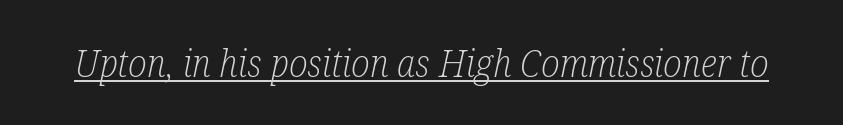
Q: Is the text bold? A: No.
Q: Is the text italic (slanted)? A: Yes, it leans right by about 12 degrees.
Q: Is the typeface a serif or a sans-serif typeface? A: Serif.
Q: Is the text underlined? A: Yes.
Q: Is the spacing between letters normal or unusually wide? A: Normal.
Q: Width (condensed, normal, or wide)? A: Condensed.
Q: Stroke contrast? A: Low.
Q: x-height? A: Medium.
Q: Monospaced? A: No.
